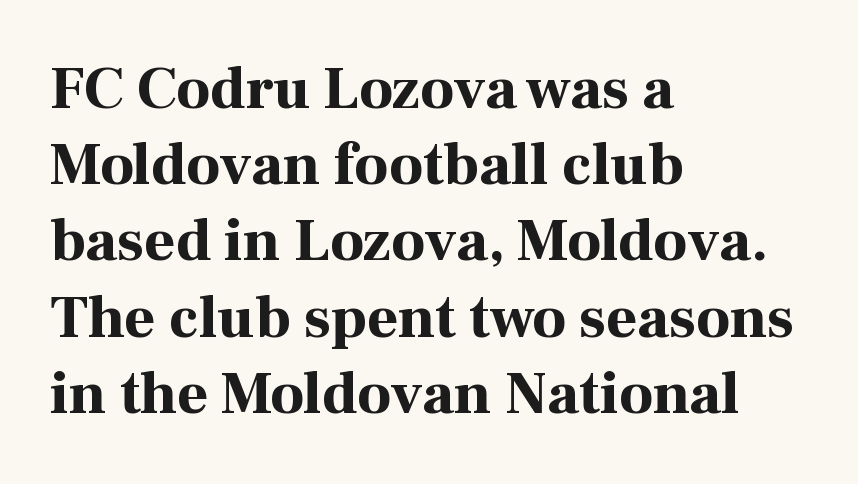
The image shows 60 px bold serif type, upright; set left-aligned, normal line spacing (1.27x), normal letter spacing, not underlined; high stroke contrast and a medium x-height.
